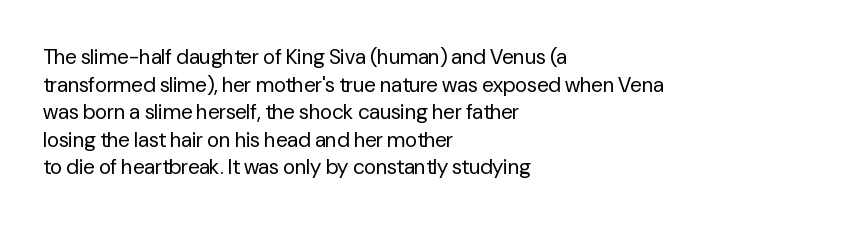
Teacher's note: observe the even left margin — that is flush-left alignment. The line texture is even and compact thanks to regular tracking. The lettering stays uniformly vertical, giving the passage a roman look. The baseline area is clear.
